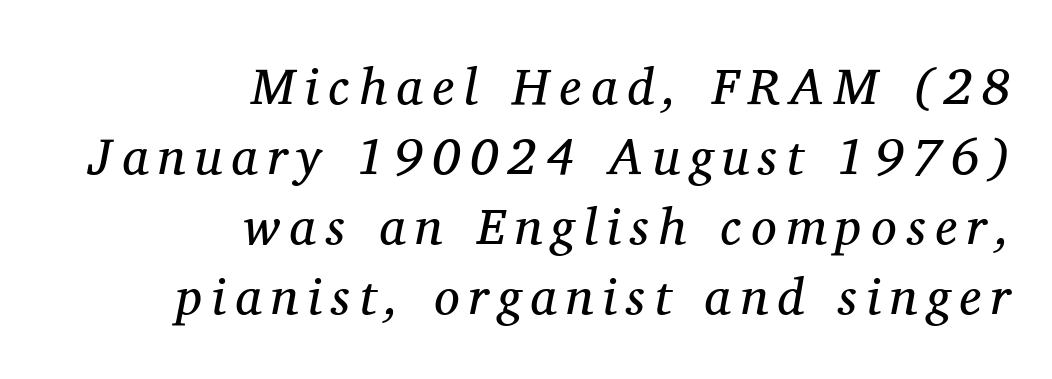
Anything drawn beneath the words? Only blank space. Varying glyph widths throughout — classic text-font behaviour. Unlike a clean sans, this face finishes its strokes with serifs. No chunkiness to these letters — they're not bold. The passage is arranged like a letterhead date or caption credit — flush right.
